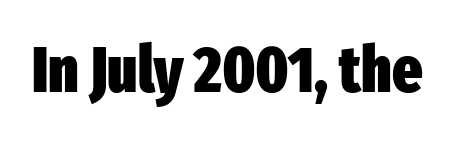
Italic: no, the glyphs are upright roman. The passage shown is not underscored anywhere. Is this a fixed-width face? No — the glyphs have proportional, varying widths. These words are printed bold, with thick strokes throughout. What kind of face is this? One without serifs — a sans.
